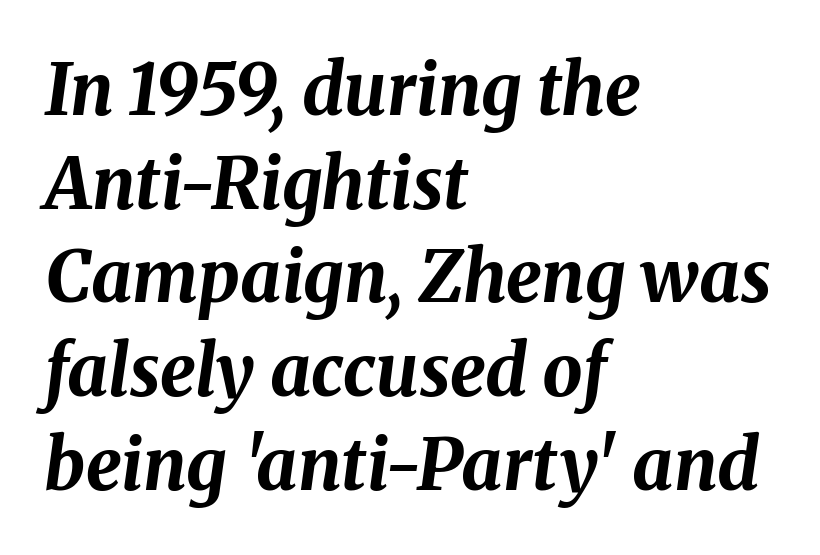
Q: Is the text bold? A: Yes.
Q: Is the text italic (slanted)? A: Yes, it leans right by about 8 degrees.
Q: Is the text underlined? A: No.
Q: How is the paragraph aligned? A: Left-aligned.
Q: Is the spacing between letters normal or unusually wide? A: Normal.
Q: Is the spacing between lines tight, normal or loose? A: Normal.
Q: Width (condensed, normal, or wide)? A: Normal.
Q: Stroke contrast? A: Medium.
Q: x-height? A: Medium.
Q: Monospaced? A: No.
